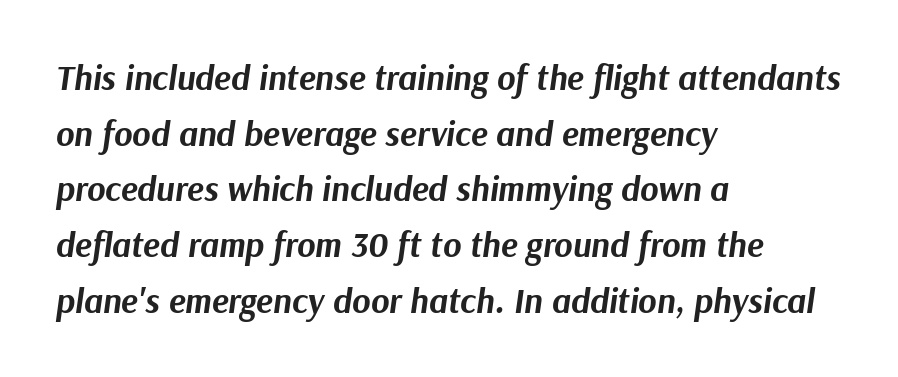
{"italic": "yes", "lean": "right", "slant_degrees": 9, "bold": "yes", "weight": "bold", "width": "normal", "stroke_contrast": "medium", "x_height": "medium", "monospaced": "no", "underline": "no", "align": "left", "line_spacing": "normal", "line_spacing_ratio": 1.59, "letter_spacing": "normal", "letter_spacing_em": 0.0, "glyph_px": 35}
